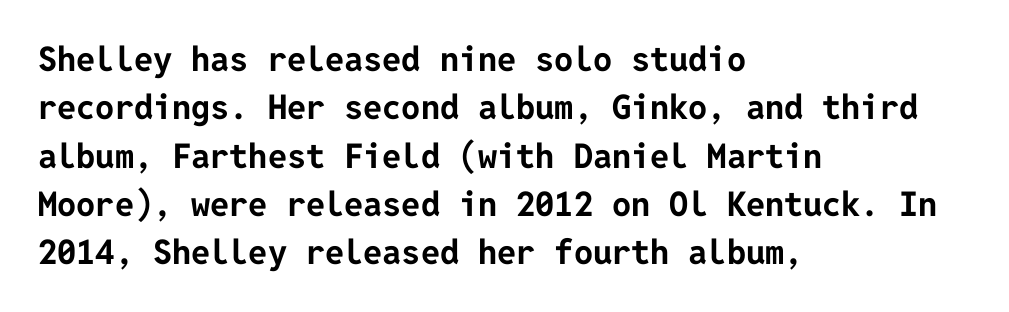
Leading: standard. Default kerning and tracking; the words read as compact shapes. Check under the words: just untouched page. Nope, no serifs anywhere on these letters. If you drew a ruler down the left edge, every line would touch it. A typesetter would mark this as roman, not italic.
